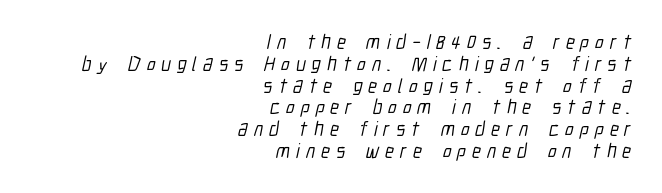
Compared with typical body copy, the letter spacing here is much looser. Interline gaps are noticeably narrow in this sample. Each line ends at the same right margin while the left side varies. The gap between lines stays unmarked.
